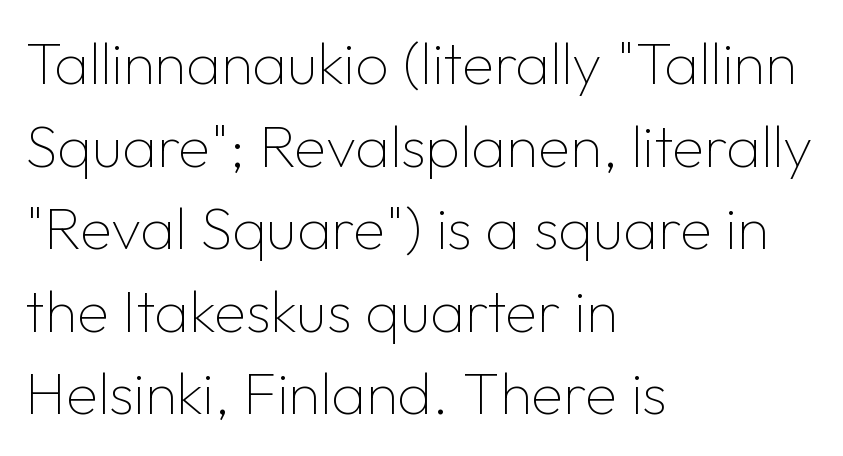
The image shows 59 px thin sans-serif type, upright; set left-aligned, normal line spacing (1.4x), normal letter spacing, not underlined; low stroke contrast and a medium x-height.
